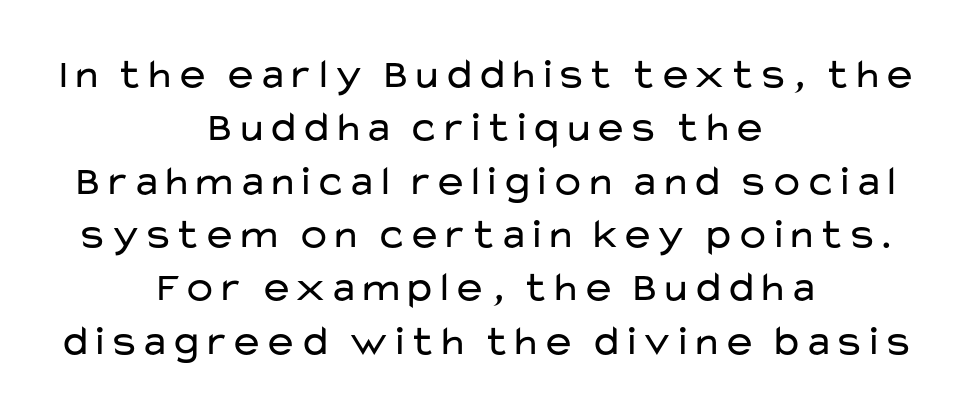
The image shows 42 px regular-weight, wide sans-serif type, upright; set centered, normal line spacing (1.27x), normal letter spacing, not underlined; low stroke contrast and a medium x-height.
